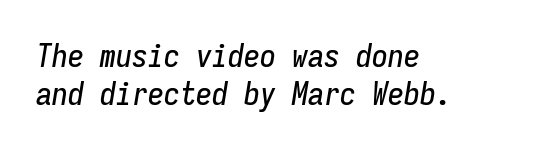
Q: Is the text italic (slanted)? A: Yes, it leans right by about 9 degrees.
Q: Is the text underlined? A: No.
Q: How is the paragraph aligned? A: Left-aligned.
Q: Is the spacing between letters normal or unusually wide? A: Normal.
Q: Width (condensed, normal, or wide)? A: Condensed.
Q: Stroke contrast? A: Low.
Q: x-height? A: Medium.
Q: Monospaced? A: Yes.
